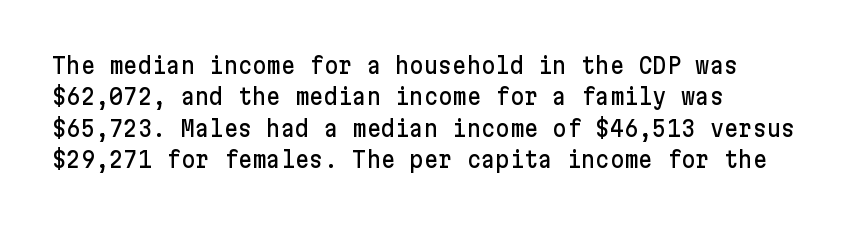
Q: Is the text italic (slanted)? A: No, it is upright.
Q: Is the text underlined? A: No.
Q: How is the paragraph aligned? A: Left-aligned.
Q: Is the spacing between letters normal or unusually wide? A: Normal.
Q: Is the spacing between lines tight, normal or loose? A: Normal.
